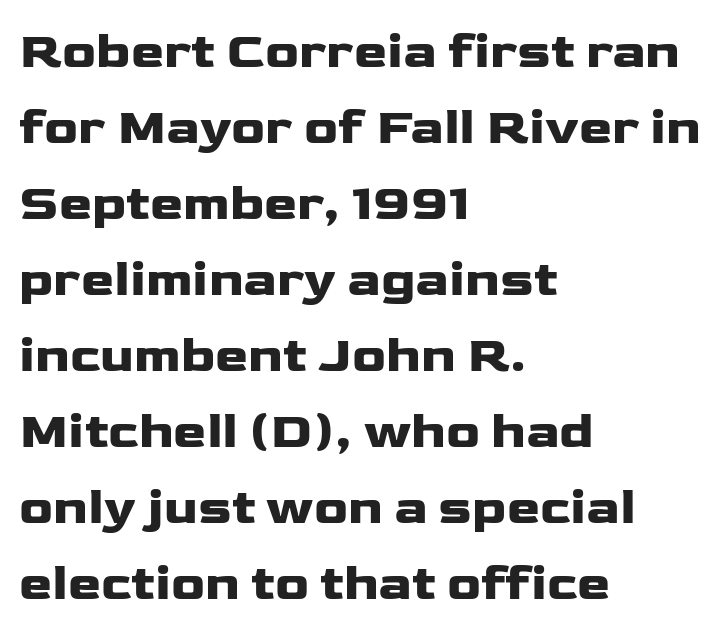
Type without underlining. The lines sit at an ordinary, default distance from one another. Designer's note — italics off, roman on. Teacher's note: observe the even left margin — that is flush-left alignment.
